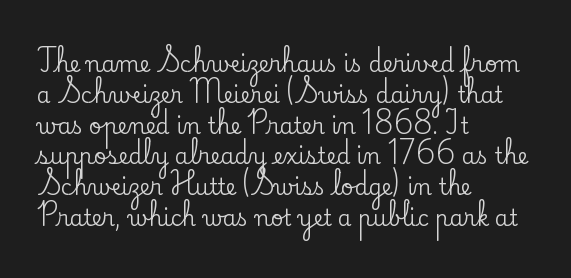
The image shows 22 px text type, upright; set left-aligned, normal line spacing (1.4x), normal letter spacing, not underlined.
